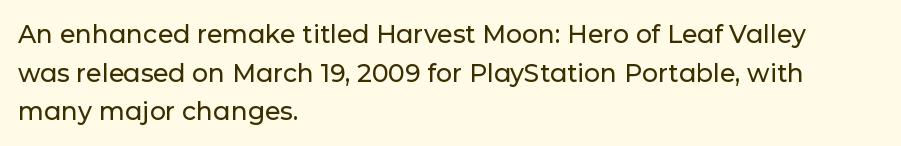
{"italic": "no", "underline": "no", "align": "left", "line_spacing": "normal", "line_spacing_ratio": 1.55, "letter_spacing": "normal", "letter_spacing_em": 0.0, "glyph_px": 25}
